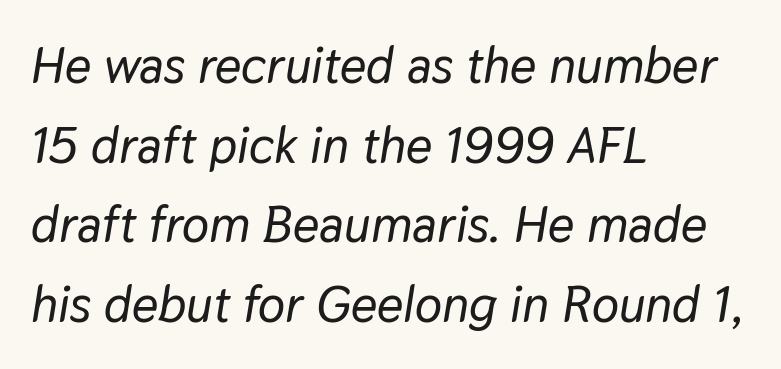
The image shows 51 px text type, italic (leaning right); set left-aligned, normal line spacing (1.56x), normal letter spacing, not underlined; low stroke contrast and a medium x-height.
